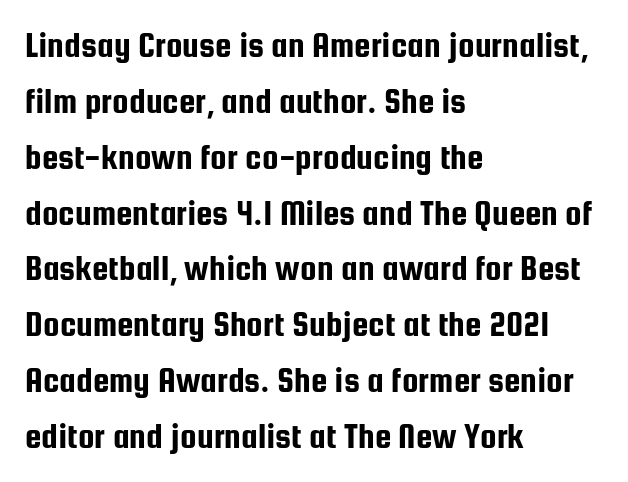
{"serif": "no", "italic": "no", "width": "condensed", "stroke_contrast": "low", "x_height": "medium", "monospaced": "no", "underline": "no", "align": "left", "line_spacing": "normal", "line_spacing_ratio": 1.51, "letter_spacing": "normal", "letter_spacing_em": 0.0, "glyph_px": 37}
